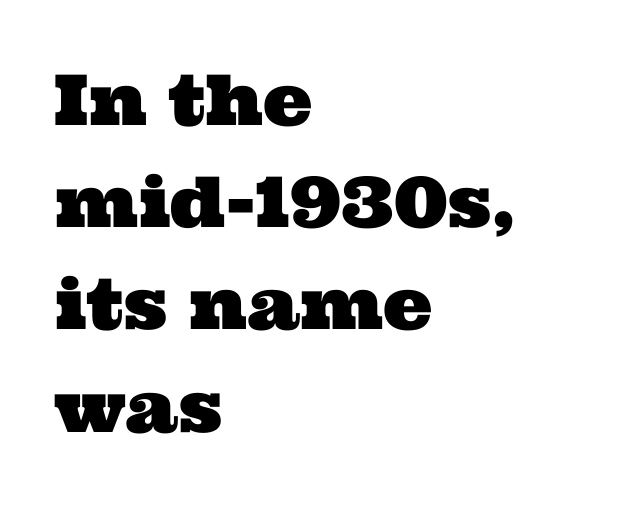
{"serif": "yes", "width": "wide", "stroke_contrast": "medium", "x_height": "medium", "monospaced": "no", "underline": "no", "align": "left", "line_spacing": "normal", "line_spacing_ratio": 1.46, "letter_spacing": "normal", "letter_spacing_em": 0.0, "glyph_px": 70}
